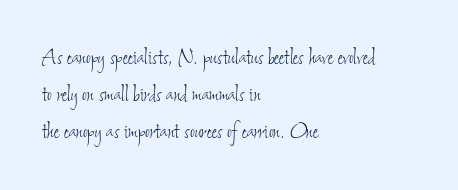
Standard letterfit; no display-style spreading of the glyphs. Stems here are at most as thick as an everyday book face. Lines of text with bare space underneath. This sample is left-justified, so line endings fall wherever the words run out. One glance says typical: line gaps are just what's usual.
